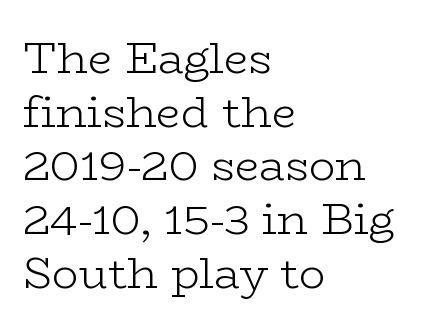
To sum up the face: it has serifs. Each row of text sits above clean, open space. Do the letters lean? They stand straight. In terms of letterspacing, this is plain default setting.
